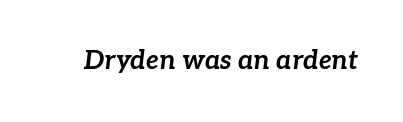
Compared with ordinary roman type, these characters are visibly tilted. The passage shown has conventional tracking throughout. The characters look thick and weighty, a clear bold. The gap between lines stays unmarked.
